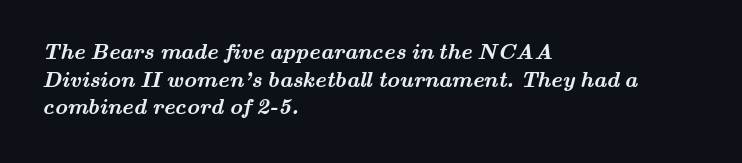
The foot of each line stays bare and open. The passage shown has conventional tracking throughout. Line spacing here is normal. A student would call this left alignment; a typographer would say flush left, rag right.
